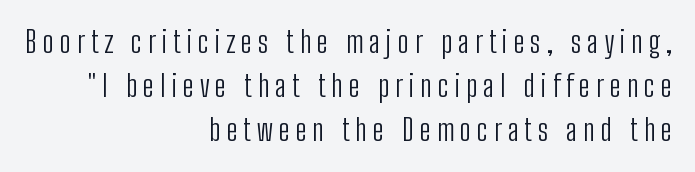
Q: Is the text bold? A: No.
Q: Is the text italic (slanted)? A: No, it is upright.
Q: Is the typeface a serif or a sans-serif typeface? A: Sans-serif.
Q: Is the text underlined? A: No.
Q: How is the paragraph aligned? A: Right-aligned.
Q: Is the spacing between letters normal or unusually wide? A: Unusually wide.
Q: Is the spacing between lines tight, normal or loose? A: Normal.
Q: Width (condensed, normal, or wide)? A: Condensed.
Q: Stroke contrast? A: Low.
Q: x-height? A: Medium.
Q: Monospaced? A: No.
